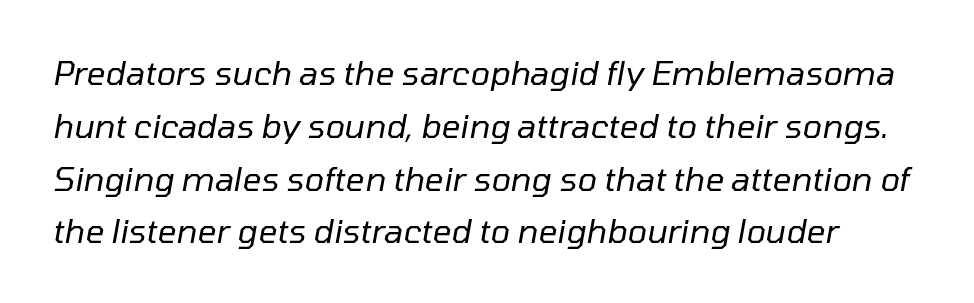
Any mark beneath the type? The region is blank. This is not heavy type; no bold has been used. The passage shown is typed in a proportional face where columns would drift. The lettering tilts uniformly, giving the passage an italic look. Here the glyphs are tracked normally, forming tight word shapes.
